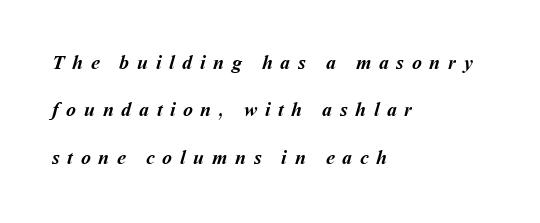
The image shows 20 px bold type; set left-aligned, loose line spacing (2.37x), unusually wide letter spacing (+0.38 em), not underlined.
